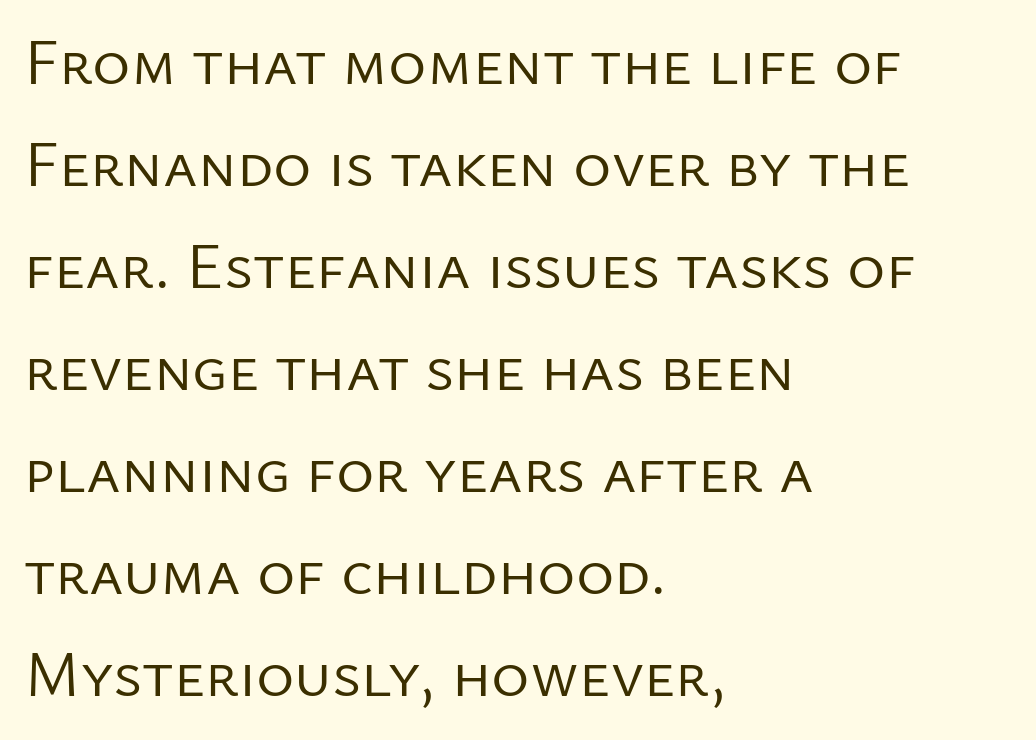
{"serif": "no", "italic": "no", "bold": "no", "weight": "regular", "width": "normal", "stroke_contrast": "low", "x_height": "medium", "monospaced": "no", "underline": "no", "align": "left", "line_spacing": "normal", "line_spacing_ratio": 1.57, "letter_spacing": "normal", "letter_spacing_em": 0.0, "glyph_px": 65}
